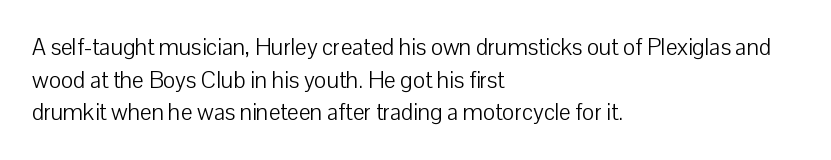
Characters follow at the spacing the type designer built in. The letterforms sit at book weight or below. Rendered with straight, roman letterforms. The rows are spaced the way most documents space them. The strip under each line holds only bare page.
